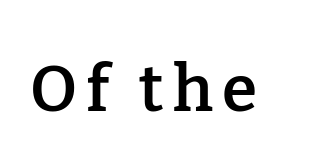
The designer went with a serif here, giving each stem small feet. If you drew a line through each stem, it would be perfectly vertical. Just letters on the line, the space beneath them empty. Varying glyph widths throughout — classic text-font behaviour. What weight is shown? A semibold, between regular and bold.
